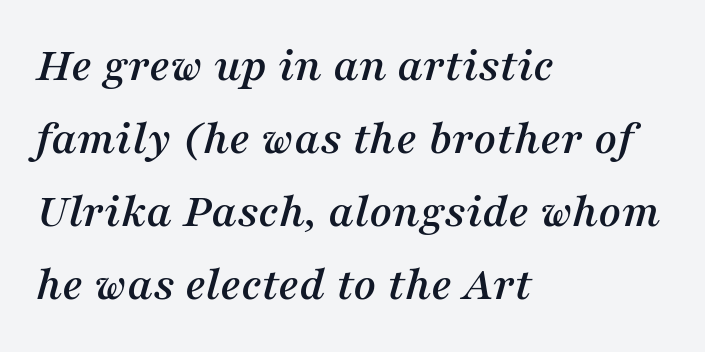
Q: Is the text italic (slanted)? A: Yes, it leans right by about 16 degrees.
Q: Is the typeface a serif or a sans-serif typeface? A: Serif.
Q: Is the text underlined? A: No.
Q: How is the paragraph aligned? A: Left-aligned.
Q: Is the spacing between letters normal or unusually wide? A: Normal.
Q: Is the spacing between lines tight, normal or loose? A: Normal.
Q: Width (condensed, normal, or wide)? A: Normal.
Q: Stroke contrast? A: Medium.
Q: x-height? A: Medium.
Q: Monospaced? A: No.
